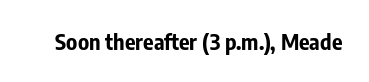
Q: Is the text bold? A: Yes.
Q: Is the text italic (slanted)? A: No, it is upright.
Q: Is the text underlined? A: No.
Q: Is the spacing between letters normal or unusually wide? A: Normal.
